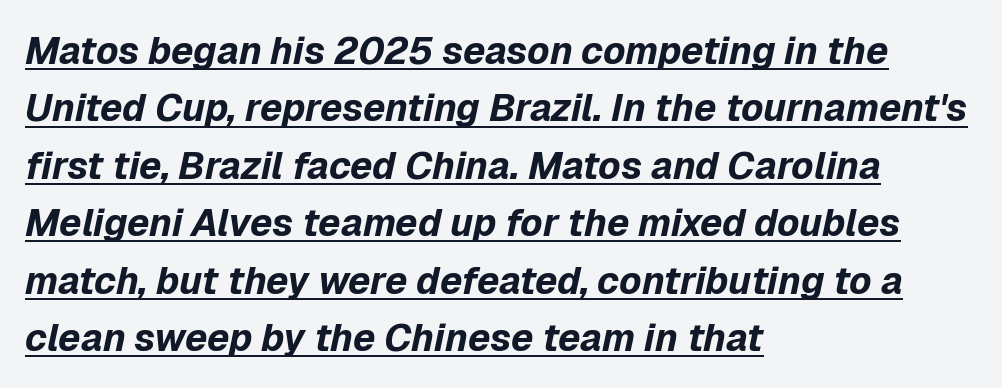
Typesetter's note: full bold, strokes at maximum text heaviness. Between one letter and the next there's only the usual sliver of space. Left-aligned paragraph, ragged on the right. Slant detected: the letters are inclined. Vertical spacing — default. Each line of the rendering has a horizontal stroke beneath the glyphs.
